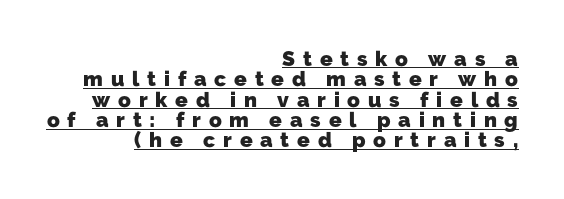
{"bold": "yes", "underline": "yes", "align": "right", "line_spacing": "tight", "line_spacing_ratio": 0.97, "letter_spacing": "wide", "letter_spacing_em": 0.37, "glyph_px": 21}
